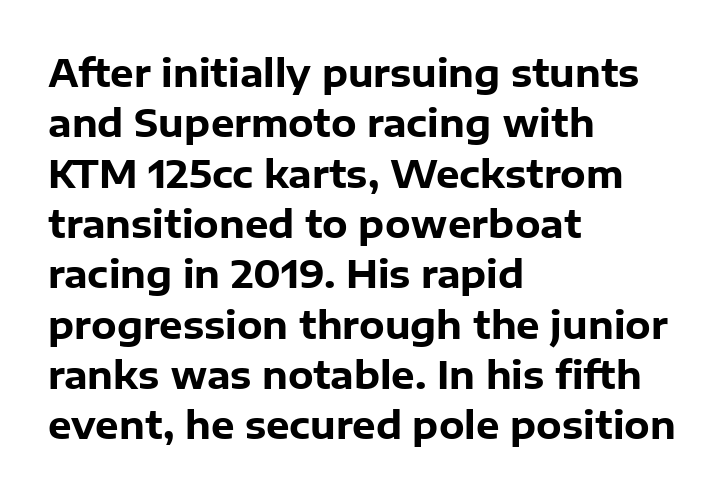
{"serif": "no", "italic": "no", "bold": "yes", "weight": "heavy", "width": "normal", "stroke_contrast": "low", "x_height": "medium", "monospaced": "no", "underline": "no", "align": "left", "line_spacing": "normal", "line_spacing_ratio": 1.36, "letter_spacing": "normal", "letter_spacing_em": 0.0, "glyph_px": 37}
